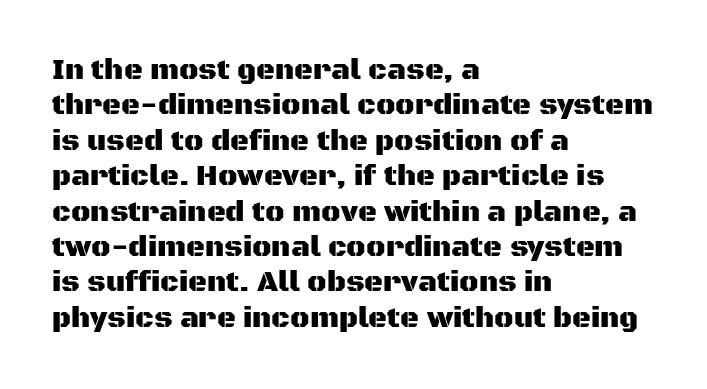
Q: Is the text italic (slanted)? A: No, it is upright.
Q: Is the typeface a serif or a sans-serif typeface? A: Sans-serif.
Q: Is the text underlined? A: No.
Q: How is the paragraph aligned? A: Left-aligned.
Q: Is the spacing between letters normal or unusually wide? A: Normal.
Q: Width (condensed, normal, or wide)? A: Normal.
Q: Stroke contrast? A: Medium.
Q: x-height? A: Large.
Q: Monospaced? A: No.
